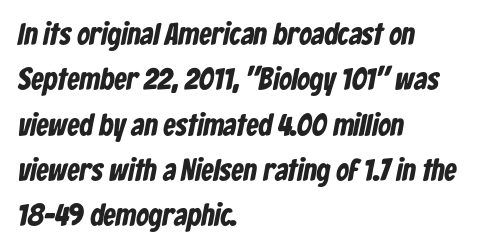
{"serif": "no", "bold": "yes", "weight": "bold", "width": "condensed", "stroke_contrast": "low", "x_height": "medium", "monospaced": "no", "underline": "no", "align": "left", "line_spacing": "normal", "line_spacing_ratio": 1.46, "letter_spacing": "normal", "letter_spacing_em": 0.0, "glyph_px": 31}
